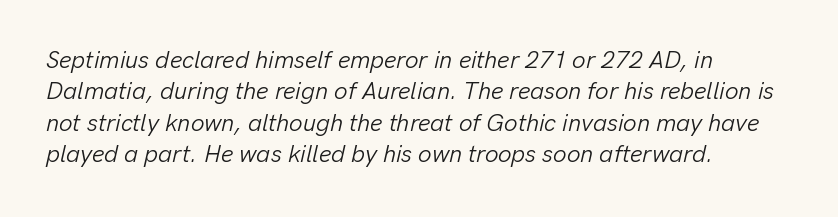
Italic? Definitely — the glyphs are oblique. Decoration check: the copy has no underline. If you drew a ruler down the left edge, every line would touch it. Rows of type keep a routine distance in the vertical direction.
